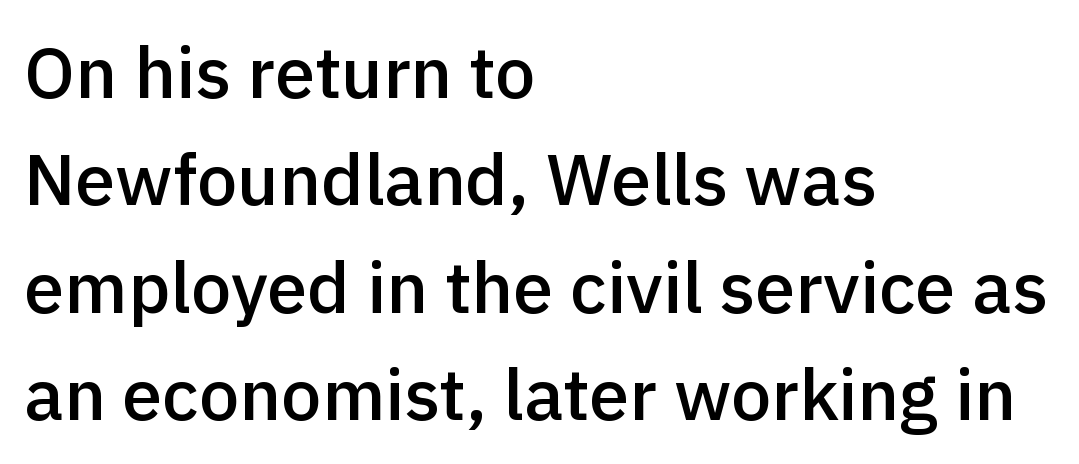
{"serif": "no", "italic": "no", "bold": "semi", "weight": "semibold", "width": "normal", "x_height": "medium", "monospaced": "no", "underline": "no", "align": "left", "line_spacing": "normal", "line_spacing_ratio": 1.49, "letter_spacing": "normal", "letter_spacing_em": 0.0, "glyph_px": 72}
